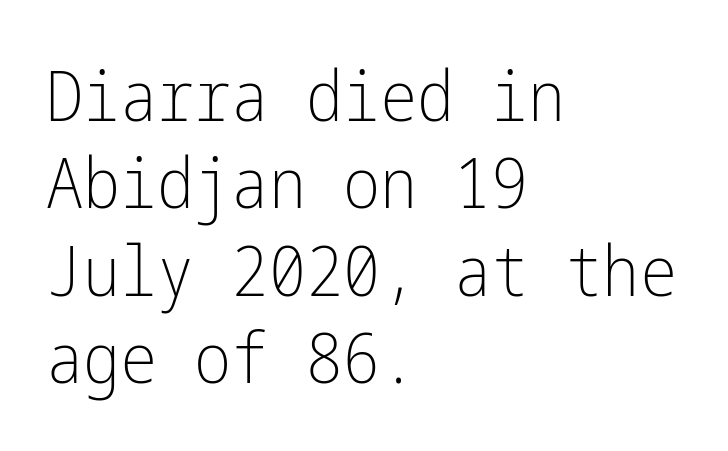
{"serif": "no", "italic": "no", "bold": "no", "weight": "light", "width": "condensed", "stroke_contrast": "low", "x_height": "medium", "underline": "no", "align": "left", "line_spacing": "normal", "line_spacing_ratio": 1.25, "letter_spacing": "normal", "letter_spacing_em": 0.0, "glyph_px": 70}
